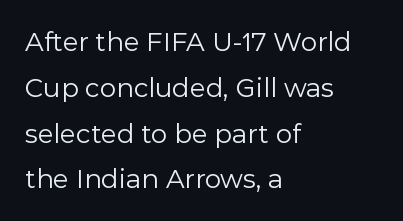
{"italic": "no", "bold": "no", "underline": "no", "align": "left", "line_spacing_ratio": 1.76, "letter_spacing": "normal", "letter_spacing_em": 0.0, "glyph_px": 26}
